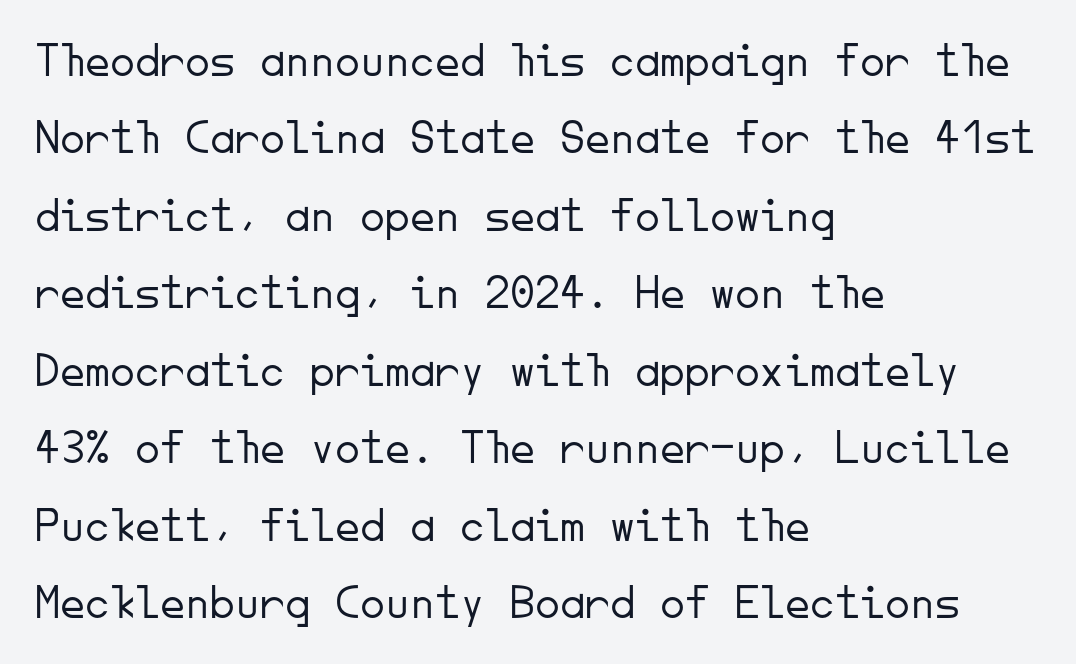
{"serif": "no", "italic": "no", "bold": "no", "weight": "light", "width": "normal", "stroke_contrast": "low", "x_height": "small", "monospaced": "yes", "underline": "no", "align": "left", "line_spacing": "normal", "line_spacing_ratio": 1.55, "letter_spacing": "normal", "letter_spacing_em": 0.0, "glyph_px": 50}
